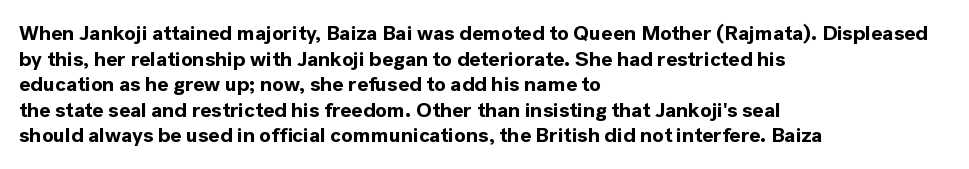
Q: Is the text bold? A: Yes.
Q: Is the text italic (slanted)? A: No, it is upright.
Q: Is the text underlined? A: No.
Q: How is the paragraph aligned? A: Left-aligned.
Q: Is the spacing between letters normal or unusually wide? A: Normal.
